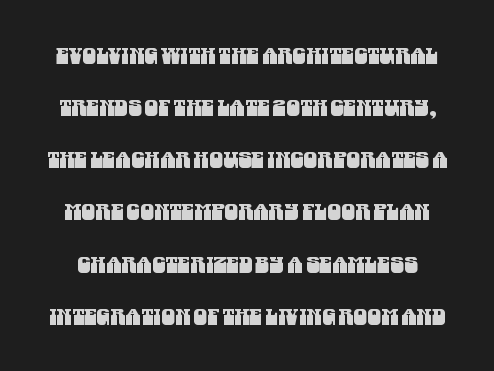
The image shows 22 px text type; set loose line spacing (2.37x), normal letter spacing, not underlined.
